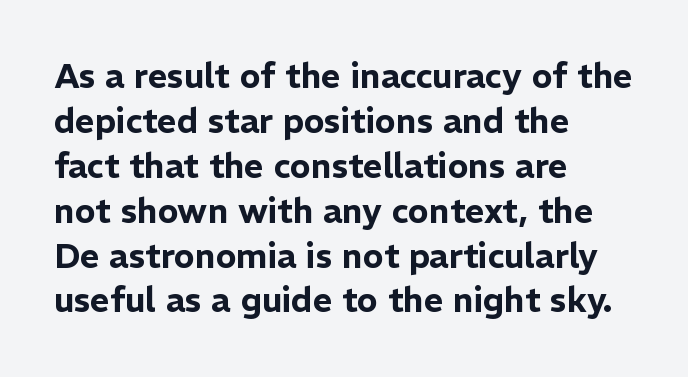
Examine the stroke ends and you'll find no serifs. Reading down the block, your eye returns to a fixed left position each line. A bare baseline throughout the passage. This is roman type, the default non-slanted kind.
